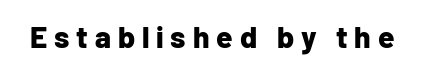
Font category for this specimen: sans-serif. This is roman type, the default non-slanted kind. Heavy-handed strokes throughout: this text is bold. The tracking reads as deliberately expanded to a designer's eye. Varying glyph widths throughout — classic text-font behaviour. Unmarked baselines from the first word to the last.
